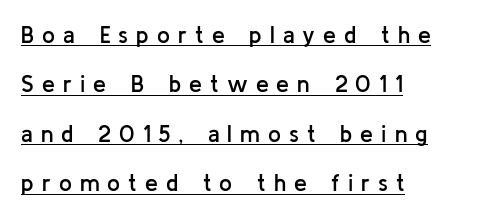
Q: Is the text bold? A: Semi-bold.
Q: Is the text italic (slanted)? A: No, it is upright.
Q: Is the text underlined? A: Yes.
Q: How is the paragraph aligned? A: Left-aligned.
Q: Is the spacing between letters normal or unusually wide? A: Unusually wide.
Q: Is the spacing between lines tight, normal or loose? A: Loose.
